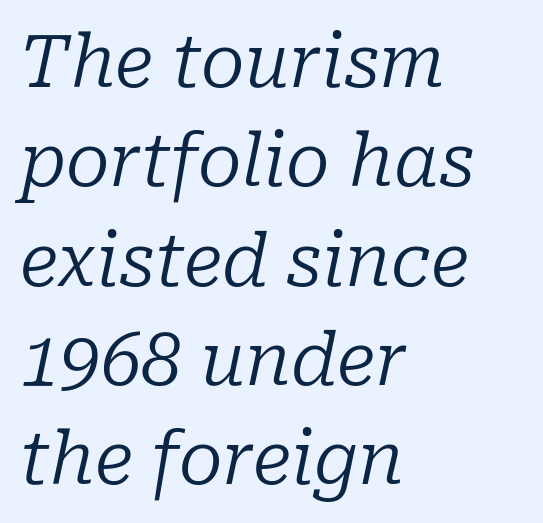
The image shows 72 px regular-weight serif type, italic (leaning right); set left-aligned, normal line spacing (1.38x), normal letter spacing, not underlined; low stroke contrast and a medium x-height.
